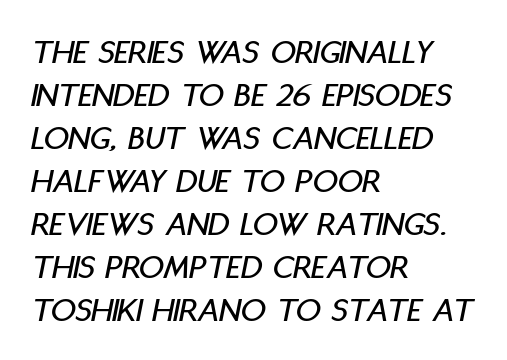
The image shows 35 px condensed type, italic (leaning right); set left-aligned, line spacing 1.23x, normal letter spacing, not underlined; low stroke contrast and a large x-height.
